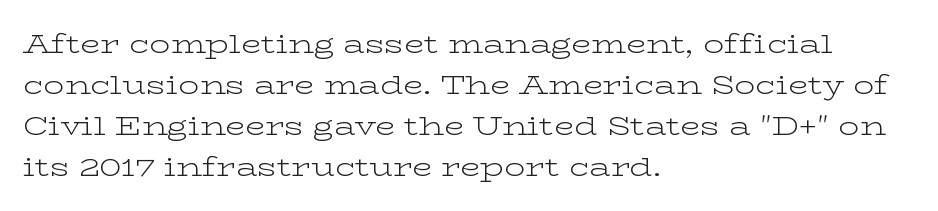
The words here are not underlined. Unbolded letterforms with no extra heft. Quick note: interline space is typical. These lines stack with their left ends in a neat column. Ordinary non-slanted type is in use. Here the glyphs are tracked normally, forming tight word shapes.
